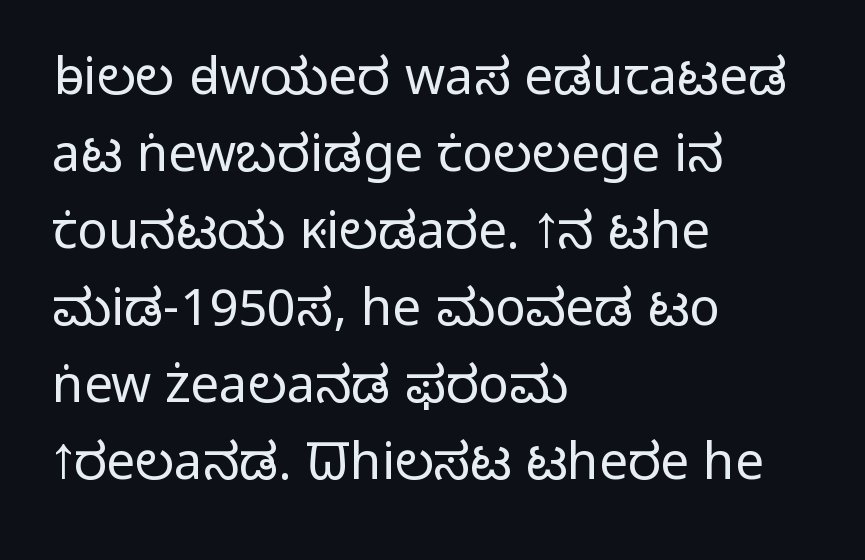
Q: Is the text bold? A: No.
Q: Is the text italic (slanted)? A: No, it is upright.
Q: Is the typeface a serif or a sans-serif typeface? A: Sans-serif.
Q: Is the text underlined? A: No.
Q: How is the paragraph aligned? A: Left-aligned.
Q: Is the spacing between letters normal or unusually wide? A: Normal.
Q: Is the spacing between lines tight, normal or loose? A: Normal.
Q: Width (condensed, normal, or wide)? A: Normal.
Q: Stroke contrast? A: Low.
Q: x-height? A: Medium.
Q: Monospaced? A: No.
